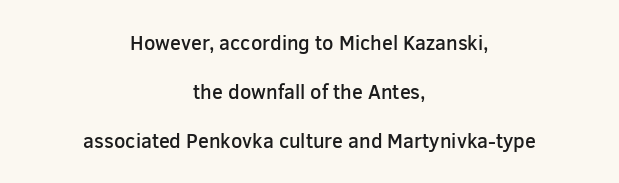
What stands out about the letter spacing? Nothing — it is the standard amount. The lines are quadded center. Look at the stroke-to-counter ratio: somewhat heavy, a semibold. Notice the wide empty band between every row — that's loose leading.
